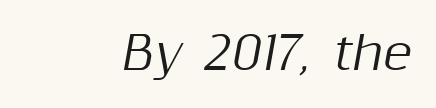
{"italic": "yes", "lean": "right", "slant_degrees": 10, "width": "normal", "stroke_contrast": "medium", "x_height": "medium", "monospaced": "no", "underline": "no", "align": "right", "letter_spacing": "normal", "letter_spacing_em": 0.0, "glyph_px": 46}
